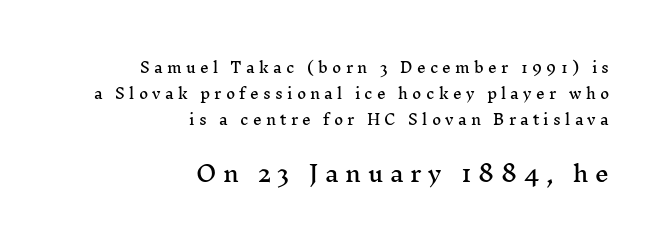
Teacher's note: observe the even right margin — that is flush-right alignment. No word sits above an underline. The block sitting lower on the canvas is the one with enlarged characters. Spacing between characters has been opened up far beyond the box default. Italic: no, the glyphs are upright roman.
